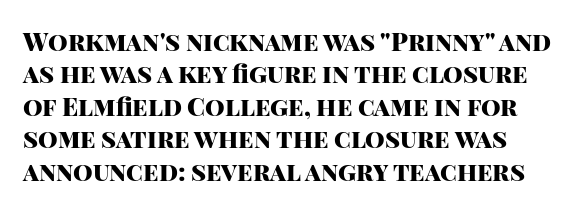
{"italic": "no", "bold": "yes", "underline": "no", "line_spacing": "normal", "line_spacing_ratio": 1.3, "letter_spacing": "normal", "letter_spacing_em": 0.0, "glyph_px": 25}
